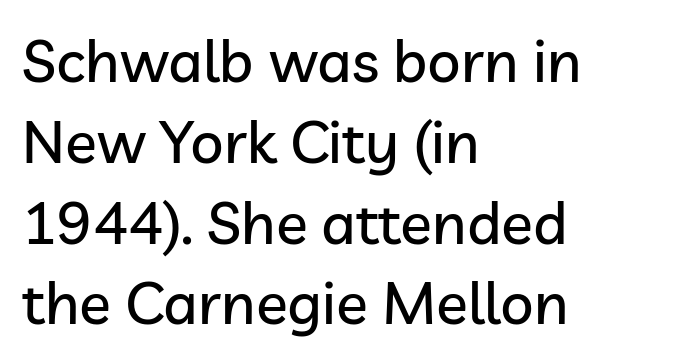
Q: Is the text italic (slanted)? A: No, it is upright.
Q: Is the typeface a serif or a sans-serif typeface? A: Sans-serif.
Q: Is the text underlined? A: No.
Q: How is the paragraph aligned? A: Left-aligned.
Q: Is the spacing between letters normal or unusually wide? A: Normal.
Q: Is the spacing between lines tight, normal or loose? A: Normal.
Q: Width (condensed, normal, or wide)? A: Normal.
Q: Stroke contrast? A: Low.
Q: x-height? A: Medium.
Q: Monospaced? A: No.
